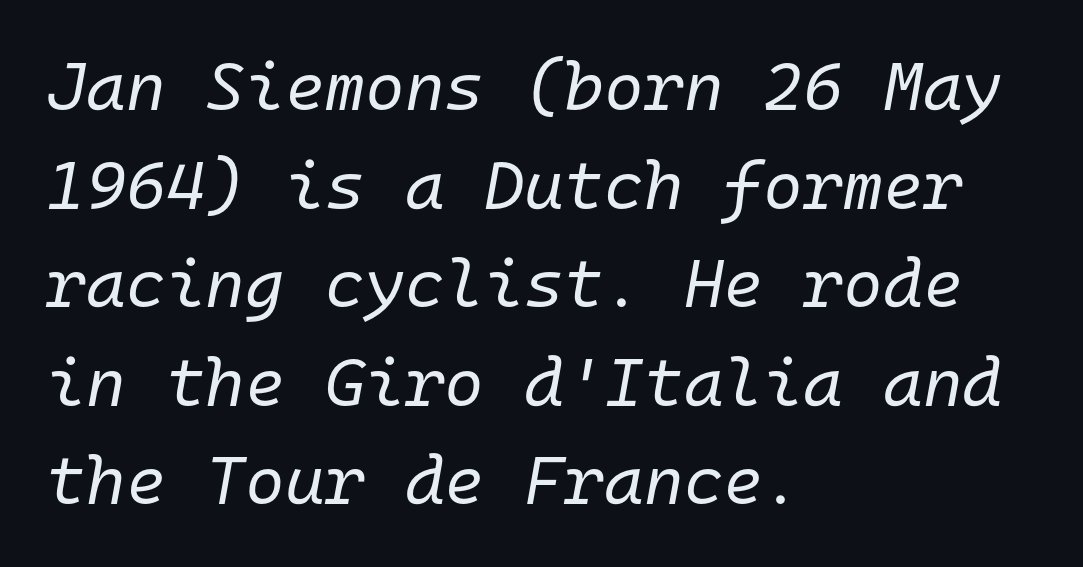
Q: Is the text bold? A: No.
Q: Is the text italic (slanted)? A: Yes, it leans right by about 10 degrees.
Q: Is the text underlined? A: No.
Q: How is the paragraph aligned? A: Left-aligned.
Q: Is the spacing between letters normal or unusually wide? A: Normal.
Q: Is the spacing between lines tight, normal or loose? A: Normal.
Q: Width (condensed, normal, or wide)? A: Normal.
Q: Stroke contrast? A: Low.
Q: x-height? A: Medium.
Q: Monospaced? A: Yes.
